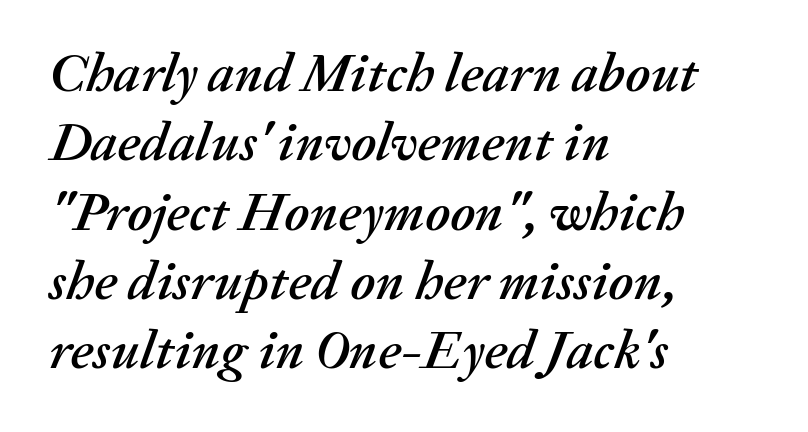
Does the copy run flush right? No — it runs flush left. Does the leading feel generous? No, just average. Style check: oblique. Descenders are the only things crossing below the line. Is this a fixed-width face? No — the glyphs have proportional, varying widths. Spacing between characters is what you'd get straight out of the box.
